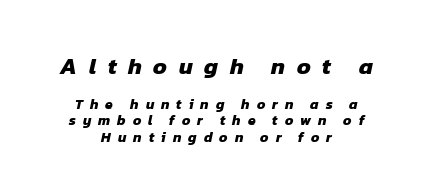
{"bold": "yes", "underline": "no", "align": "center", "line_spacing_ratio": 1.16, "letter_spacing": "wide", "letter_spacing_em": 0.5, "larger_block": "first", "size_ratio": 1.64, "glyph_px": 23}
